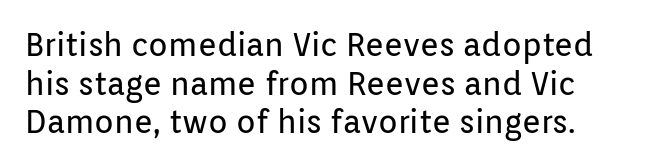
{"serif": "no", "italic": "no", "bold": "no", "weight": "regular", "width": "normal", "stroke_contrast": "low", "x_height": "medium", "monospaced": "no", "underline": "no", "align": "left", "line_spacing_ratio": 1.21, "letter_spacing": "normal", "letter_spacing_em": 0.0, "glyph_px": 32}
